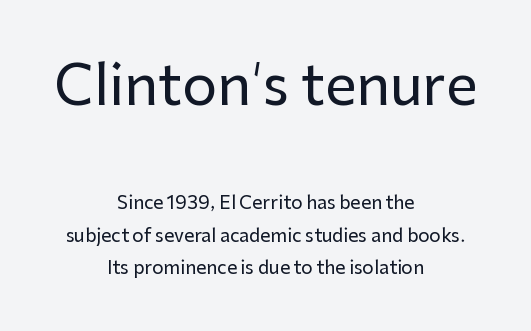
The image shows 55 px sans-serif type, upright; set centered, line spacing 1.79x, normal letter spacing, not underlined; the first (top) block is 3.06x larger; low stroke contrast and a medium x-height.
